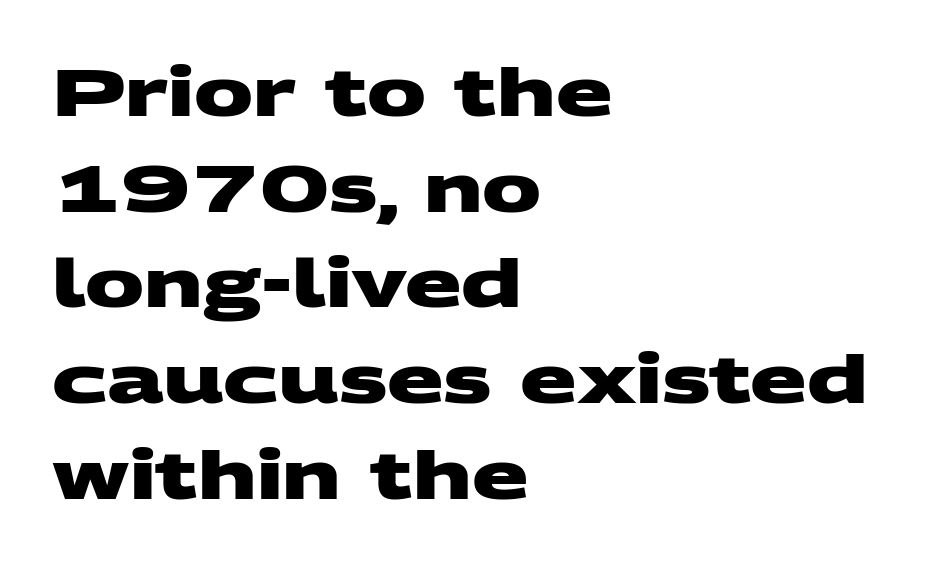
The image shows 66 px heavy, wide sans-serif type; set left-aligned, normal line spacing (1.45x), normal letter spacing, not underlined; medium stroke contrast and a large x-height.
